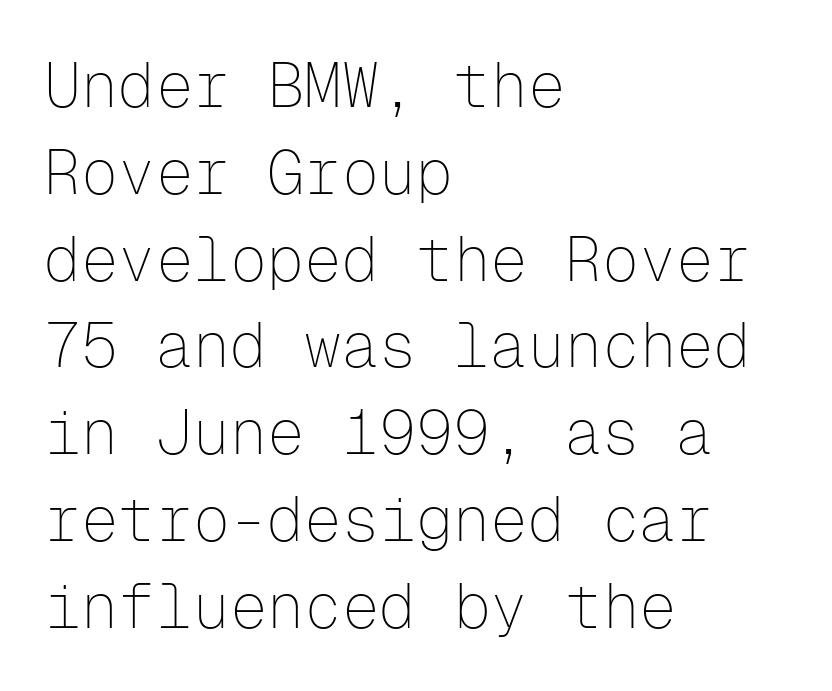
The image shows 62 px thin sans-serif type, upright, monospaced; set left-aligned, normal line spacing (1.4x), normal letter spacing, not underlined; low stroke contrast and a medium x-height.
